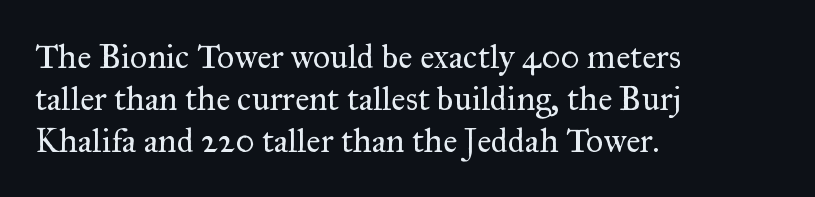
The image shows 34 px regular-weight serif type, upright; set left-aligned, line spacing 1.23x, normal letter spacing, not underlined; medium stroke contrast and a small x-height.
